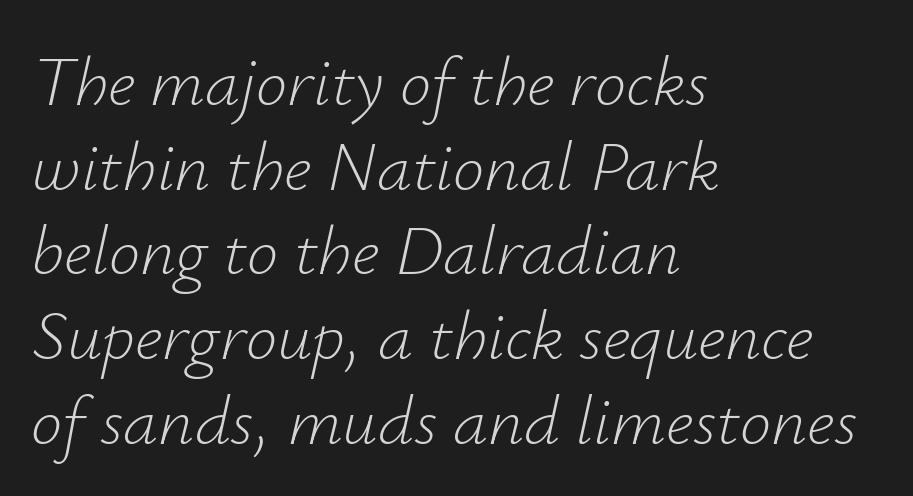
Q: Is the text bold? A: No.
Q: Is the text italic (slanted)? A: Yes, it leans right by about 12 degrees.
Q: Is the text underlined? A: No.
Q: How is the paragraph aligned? A: Left-aligned.
Q: Is the spacing between letters normal or unusually wide? A: Normal.
Q: Width (condensed, normal, or wide)? A: Normal.
Q: Stroke contrast? A: Low.
Q: x-height? A: Small.
Q: Monospaced? A: No.
